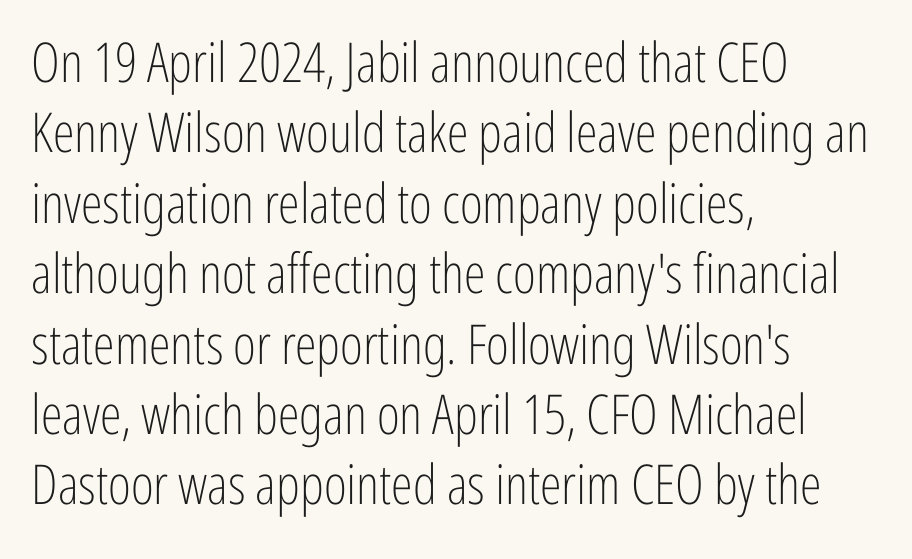
The image shows 55 px light, condensed sans-serif type, upright; set left-aligned, normal line spacing (1.28x), normal letter spacing, not underlined; low stroke contrast and a medium x-height.
